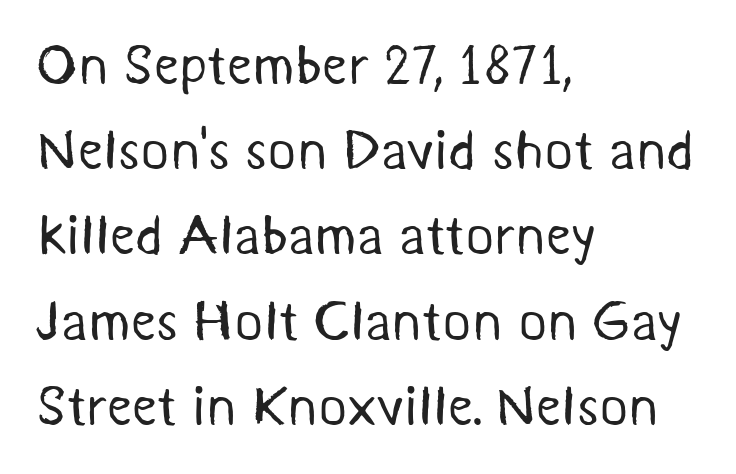
Q: Is the text bold? A: No.
Q: Is the typeface a serif or a sans-serif typeface? A: Sans-serif.
Q: Is the text underlined? A: No.
Q: How is the paragraph aligned? A: Left-aligned.
Q: Is the spacing between letters normal or unusually wide? A: Normal.
Q: Is the spacing between lines tight, normal or loose? A: Normal.
Q: Width (condensed, normal, or wide)? A: Normal.
Q: Stroke contrast? A: Medium.
Q: x-height? A: Medium.
Q: Monospaced? A: No.
